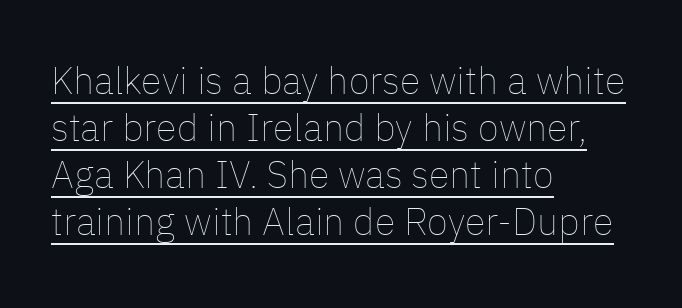
Underline: present. Unlike italic type, these characters show no tilt at all. The rendering keeps characters at their native spacing. Character widths vary here, with narrow letters taking less room than wide ones. Typeset ragged right — the left edge is the straight one.
